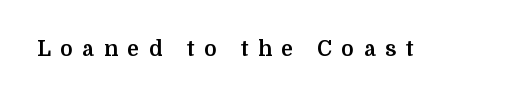
The image shows 21 px bold type, upright; set unusually wide letter spacing (+0.46 em), not underlined.
